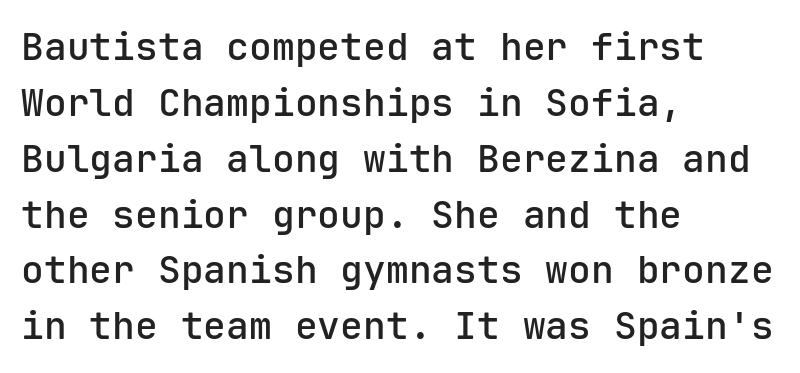
The letterforms sit shoulder to shoulder at normal distance. Note the uniform advance width — an 'i' takes as much space as an 'm'. In terms of posture, this sample is upright. Grotesque or geometric, the face here clearly has no serifs.
